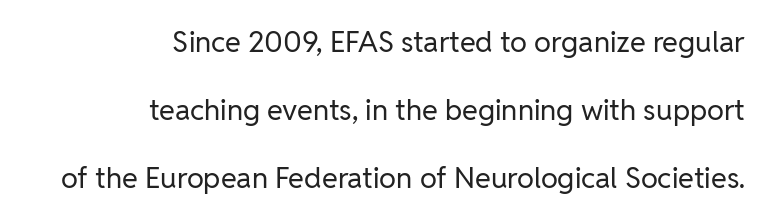
Q: Is the text bold? A: No.
Q: Is the text italic (slanted)? A: No, it is upright.
Q: Is the typeface a serif or a sans-serif typeface? A: Sans-serif.
Q: Is the text underlined? A: No.
Q: How is the paragraph aligned? A: Right-aligned.
Q: Is the spacing between letters normal or unusually wide? A: Normal.
Q: Is the spacing between lines tight, normal or loose? A: Loose.
Q: Width (condensed, normal, or wide)? A: Normal.
Q: Stroke contrast? A: Low.
Q: x-height? A: Medium.
Q: Monospaced? A: No.
